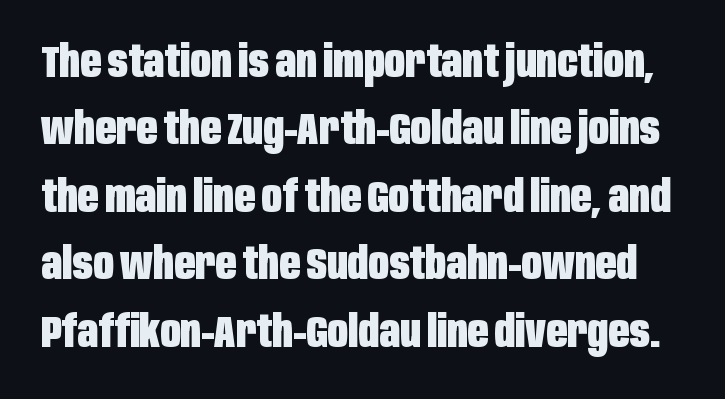
The image shows 45 px heavy, condensed sans-serif type, upright; set normal line spacing (1.5x), normal letter spacing, not underlined; low stroke contrast and a large x-height.
